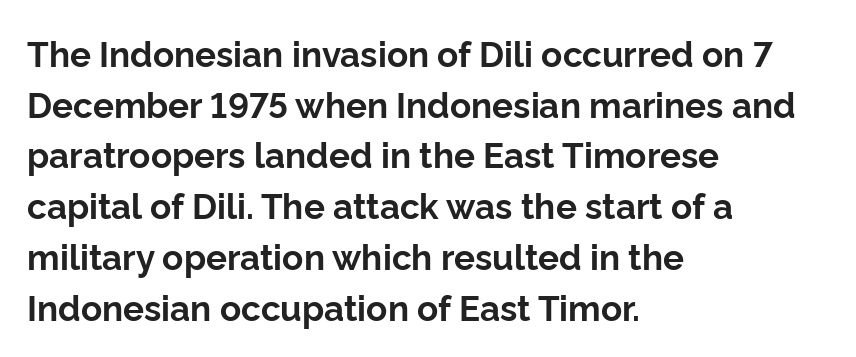
{"serif": "no", "italic": "no", "bold": "yes", "weight": "bold", "width": "normal", "stroke_contrast": "low", "x_height": "medium", "monospaced": "no", "underline": "no", "align": "left", "line_spacing": "normal", "line_spacing_ratio": 1.45, "letter_spacing": "normal", "letter_spacing_em": 0.0, "glyph_px": 35}
